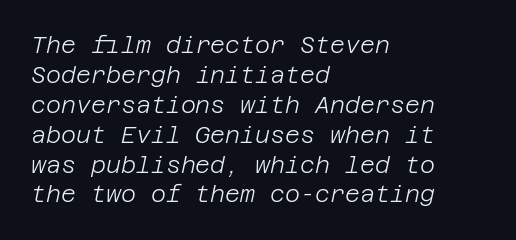
Q: Is the text bold? A: No.
Q: Is the text italic (slanted)? A: Yes, it leans right by about 12 degrees.
Q: Is the text underlined? A: No.
Q: How is the paragraph aligned? A: Left-aligned.
Q: Is the spacing between letters normal or unusually wide? A: Normal.
Q: Is the spacing between lines tight, normal or loose? A: Normal.
